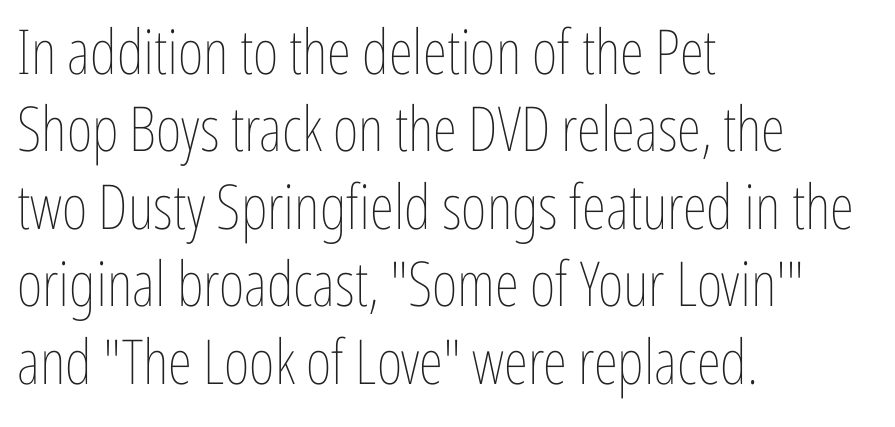
The rendering uses a moderate line-height, typical for paragraphs. The letters stand straight up with perfectly vertical stems. These lines are rendered in a variable-pitch font. Short and long lines alike share a common starting point at left. Tracking here is standard; glyphs follow each other at the usual distance.
